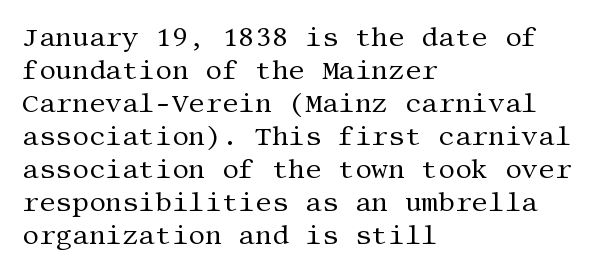
The image shows 26 px text type, upright; set left-aligned, normal line spacing (1.27x), normal letter spacing, not underlined.
